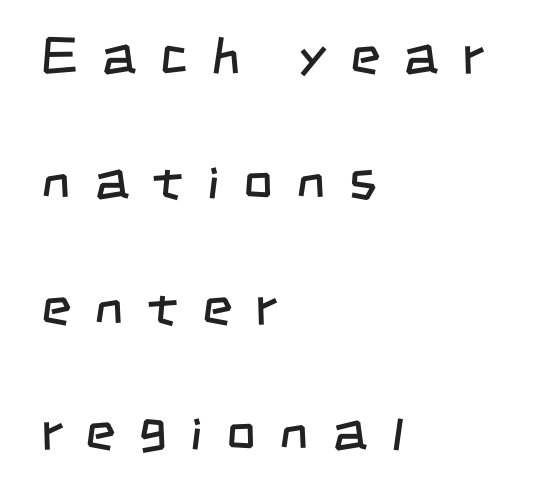
The image shows 52 px regular-weight, condensed sans-serif type; set left-aligned, loose line spacing (2.41x), unusually wide letter spacing (+0.45 em), not underlined; low stroke contrast and a large x-height.
